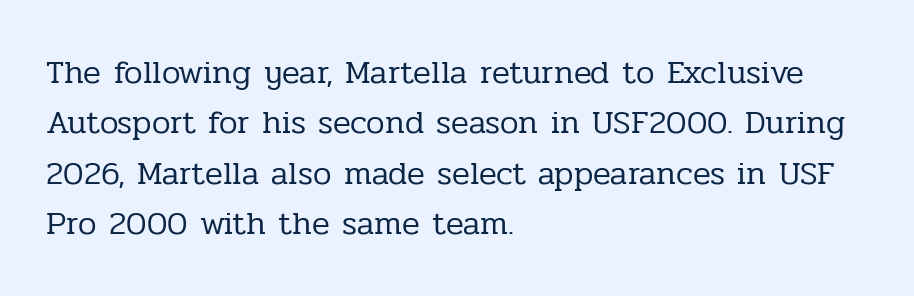
Q: Is the text bold? A: No.
Q: Is the text italic (slanted)? A: No, it is upright.
Q: Is the typeface a serif or a sans-serif typeface? A: Serif.
Q: Is the text underlined? A: No.
Q: How is the paragraph aligned? A: Left-aligned.
Q: Is the spacing between letters normal or unusually wide? A: Normal.
Q: Is the spacing between lines tight, normal or loose? A: Normal.
Q: Width (condensed, normal, or wide)? A: Normal.
Q: Stroke contrast? A: Low.
Q: x-height? A: Medium.
Q: Monospaced? A: No.
